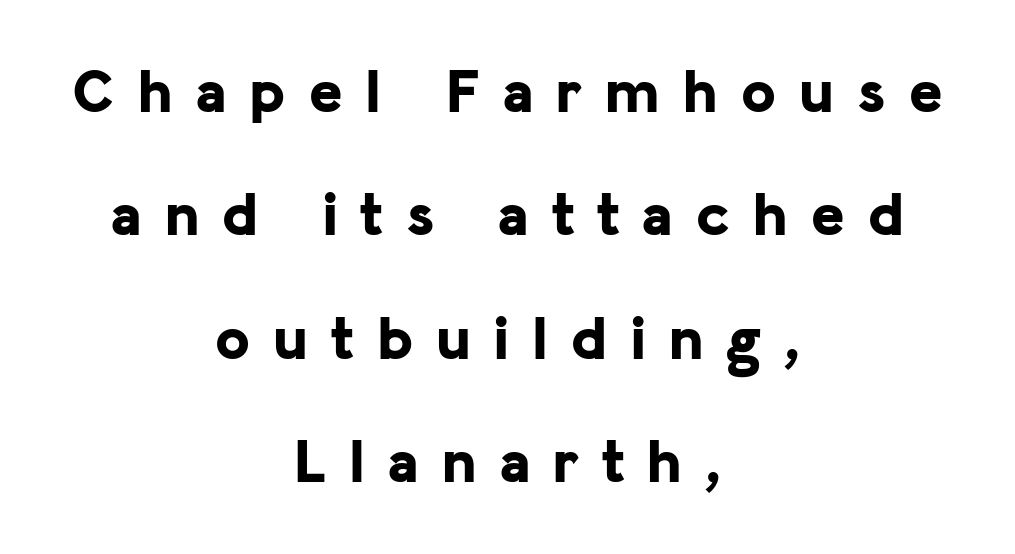
Q: Is the text bold? A: Yes.
Q: Is the text italic (slanted)? A: No, it is upright.
Q: Is the typeface a serif or a sans-serif typeface? A: Sans-serif.
Q: Is the text underlined? A: No.
Q: How is the paragraph aligned? A: Centered.
Q: Is the spacing between letters normal or unusually wide? A: Unusually wide.
Q: Is the spacing between lines tight, normal or loose? A: Loose.
Q: Width (condensed, normal, or wide)? A: Normal.
Q: Stroke contrast? A: Low.
Q: x-height? A: Medium.
Q: Monospaced? A: No.
